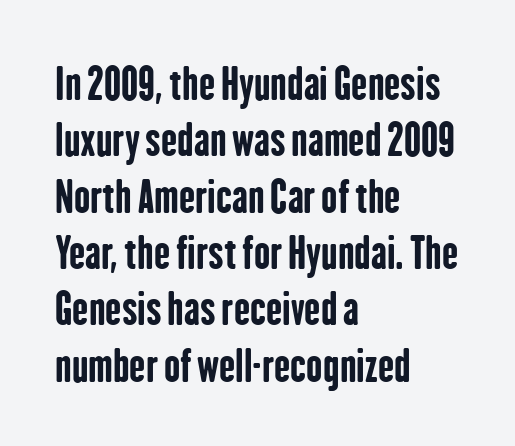
The image shows 43 px bold, condensed sans-serif type, upright; set left-aligned, normal line spacing (1.31x), normal letter spacing, not underlined; low stroke contrast and a medium x-height.
